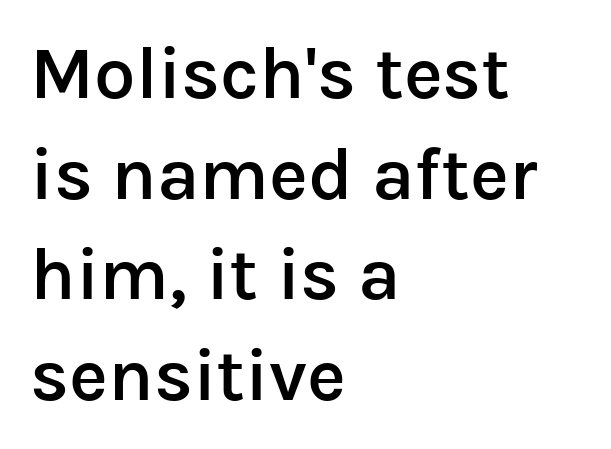
The image shows 74 px semibold sans-serif type, upright; set left-aligned, normal line spacing (1.36x), normal letter spacing, not underlined; low stroke contrast and a medium x-height.
